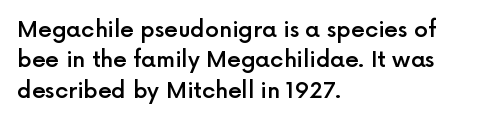
{"italic": "no", "bold": "semi", "underline": "no", "align": "left", "line_spacing": "normal", "line_spacing_ratio": 1.38, "letter_spacing": "normal", "letter_spacing_em": 0.0, "glyph_px": 22}
